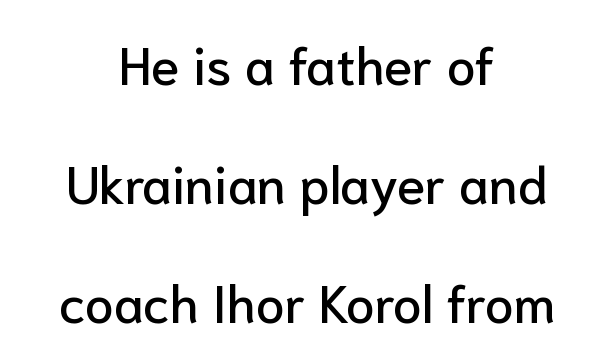
The image shows 52 px sans-serif type, upright; set centered, loose line spacing (2.29x), normal letter spacing, not underlined; low stroke contrast and a medium x-height.
